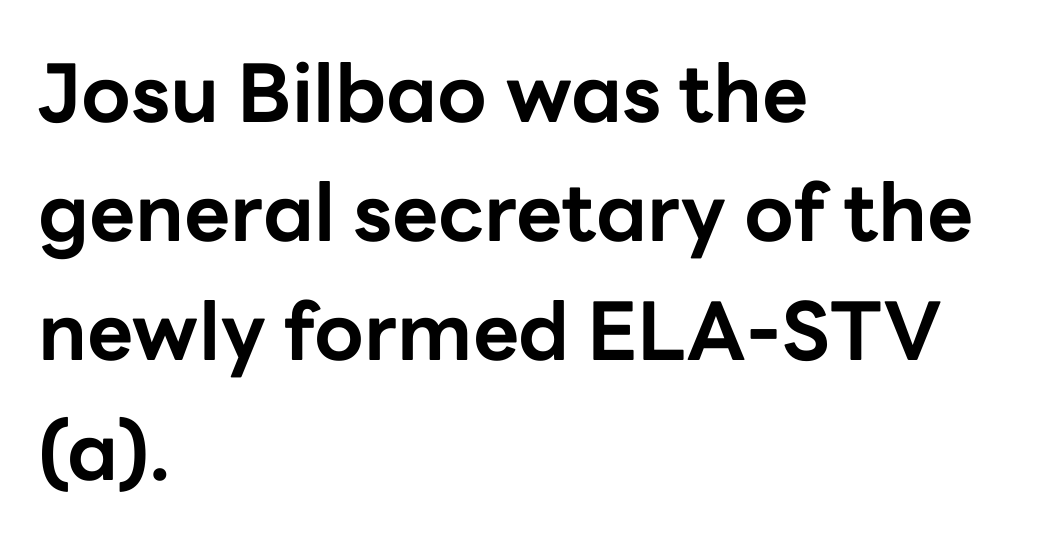
{"serif": "no", "italic": "no", "bold": "yes", "weight": "bold", "width": "normal", "stroke_contrast": "low", "x_height": "medium", "monospaced": "no", "underline": "no", "align": "left", "line_spacing": "normal", "line_spacing_ratio": 1.49, "letter_spacing": "normal", "letter_spacing_em": 0.0, "glyph_px": 80}
